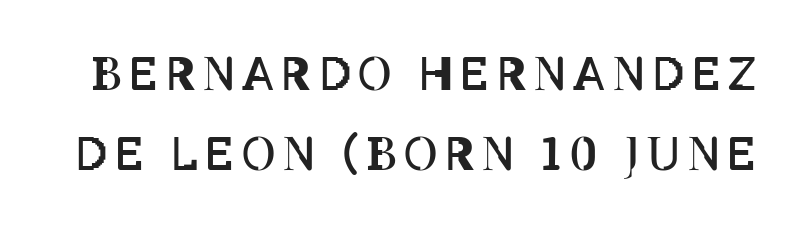
The image shows 46 px regular-weight, condensed type, upright; set line spacing 1.75x, not underlined; low stroke contrast and a large x-height.
